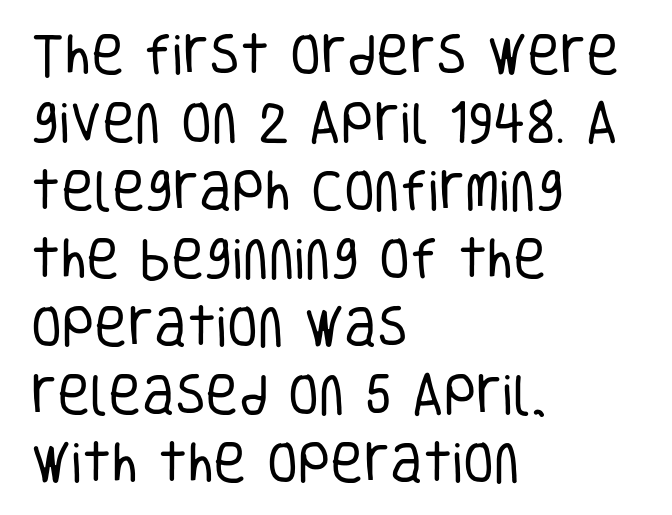
Honestly, the row spacing looks completely unremarkable. Letterform terminals end flat and unadorned throughout the passage. Notice how the stems are strictly vertical — no italics here. The weight would be labelled regular, book, light, or lighter still. Check under the words: just untouched page.
